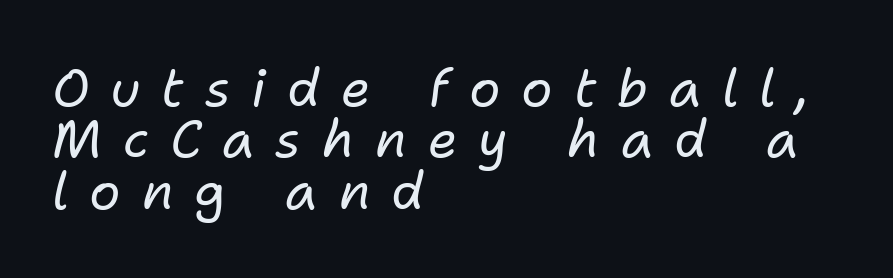
{"italic": "yes", "lean": "right", "slant_degrees": 11, "bold": "no", "weight": "regular", "width": "normal", "stroke_contrast": "low", "x_height": "medium", "monospaced": "no", "underline": "no", "align": "left", "line_spacing": "tight", "line_spacing_ratio": 0.99, "letter_spacing": "wide", "letter_spacing_em": 0.4, "glyph_px": 52}
